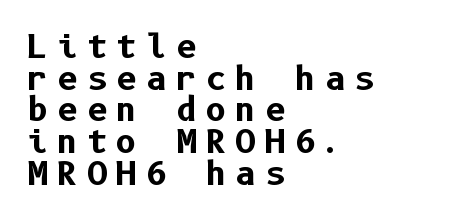
The rendering anchors every line to the left-hand side. Substantial extra tracking has been applied to these lines. A dark, heavy texture on the line: the type is bold. A bare baseline throughout the passage. Note: no serifs on the glyphs.
